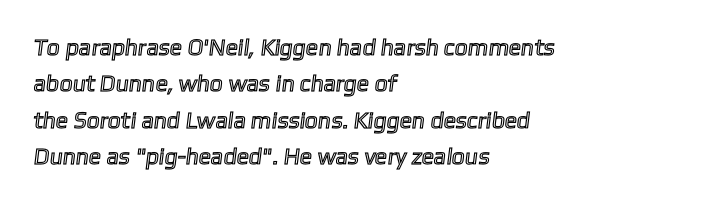
The image shows 23 px text type; set left-aligned, normal line spacing (1.58x), normal letter spacing, not underlined.
